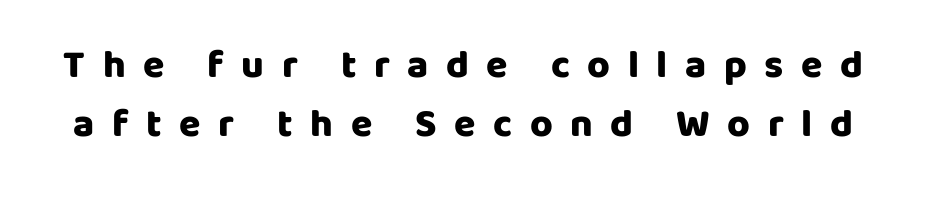
These lines are rendered in a variable-pitch font. These lines were composed using upright roman letters. Does the weight exceed regular? Yes, all the way to bold. The space directly below the letters is spotless.
